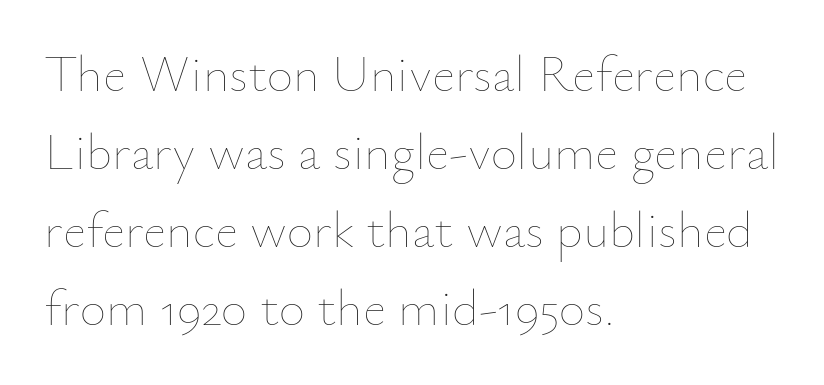
Is the type heavy? It reads as light-to-regular instead. The space beneath each line is pristine and unruled. These lines are rendered in a variable-pitch font. The axis of the letterforms is exactly vertical. The lines are quadded left. Leading: standard.
